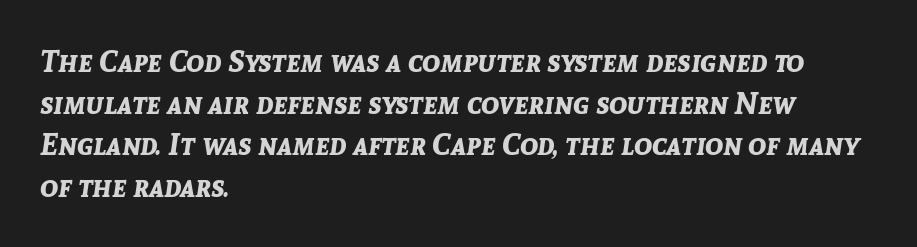
{"italic": "yes", "lean": "right", "slant_degrees": 8, "bold": "yes", "weight": "bold", "width": "normal", "stroke_contrast": "low", "x_height": "medium", "monospaced": "no", "underline": "no", "align": "left", "line_spacing": "normal", "line_spacing_ratio": 1.39, "letter_spacing": "normal", "letter_spacing_em": 0.0, "glyph_px": 30}
